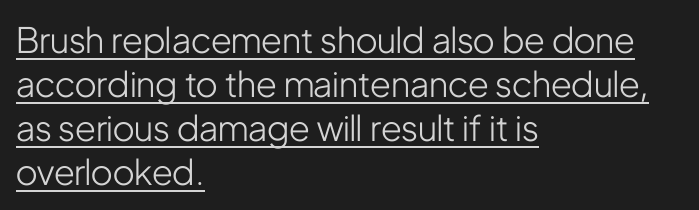
{"serif": "no", "italic": "no", "bold": "no", "weight": "light", "width": "condensed", "stroke_contrast": "low", "x_height": "medium", "monospaced": "no", "underline": "yes", "align": "left", "line_spacing": "normal", "line_spacing_ratio": 1.26, "letter_spacing": "normal", "letter_spacing_em": 0.0, "glyph_px": 35}
